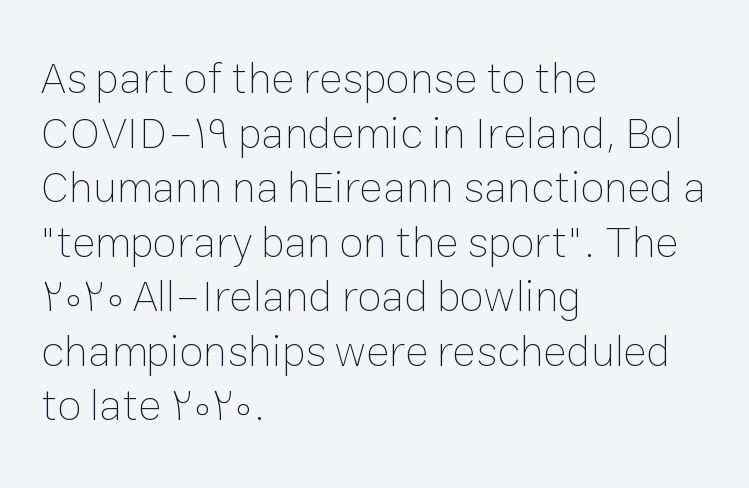
Q: Is the text bold? A: No.
Q: Is the text italic (slanted)? A: No, it is upright.
Q: Is the text underlined? A: No.
Q: How is the paragraph aligned? A: Left-aligned.
Q: Is the spacing between letters normal or unusually wide? A: Normal.
Q: Width (condensed, normal, or wide)? A: Normal.
Q: Stroke contrast? A: Low.
Q: x-height? A: Medium.
Q: Monospaced? A: No.
